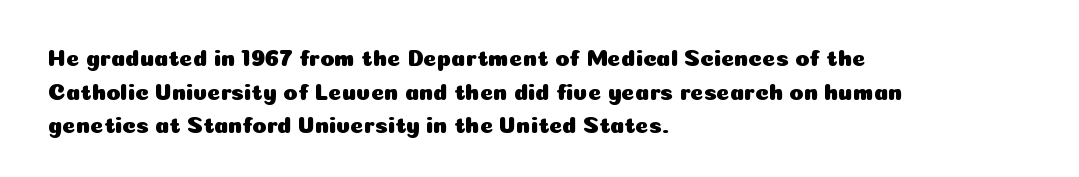
{"italic": "no", "underline": "no", "align": "left", "line_spacing": "normal", "line_spacing_ratio": 1.46, "letter_spacing": "normal", "letter_spacing_em": 0.0, "glyph_px": 23}
